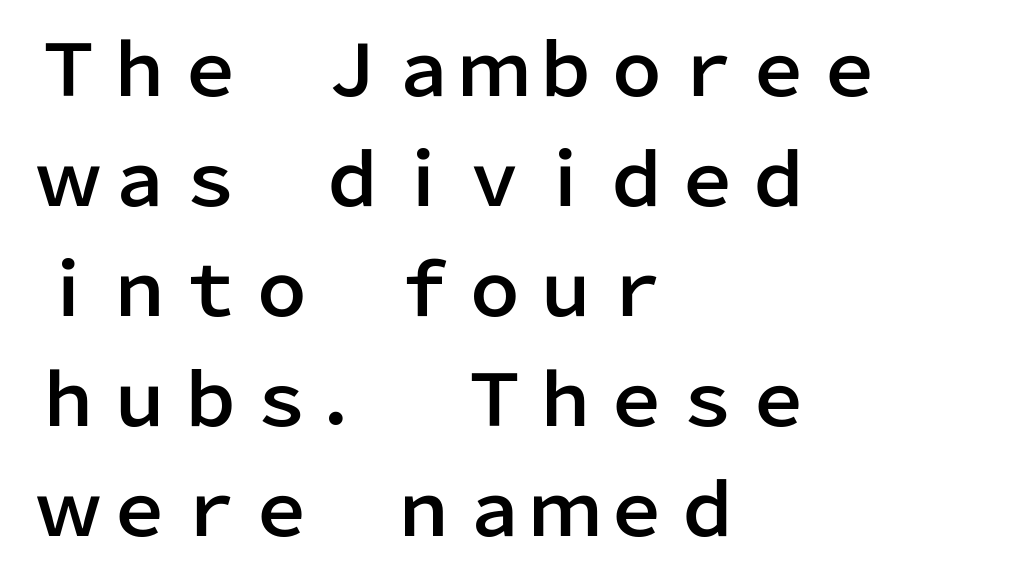
Q: Is the text italic (slanted)? A: No, it is upright.
Q: Is the typeface a serif or a sans-serif typeface? A: Sans-serif.
Q: Is the text underlined? A: No.
Q: How is the paragraph aligned? A: Left-aligned.
Q: Is the spacing between letters normal or unusually wide? A: Normal.
Q: Is the spacing between lines tight, normal or loose? A: Normal.
Q: Width (condensed, normal, or wide)? A: Normal.
Q: Stroke contrast? A: Low.
Q: x-height? A: Medium.
Q: Monospaced? A: No.
